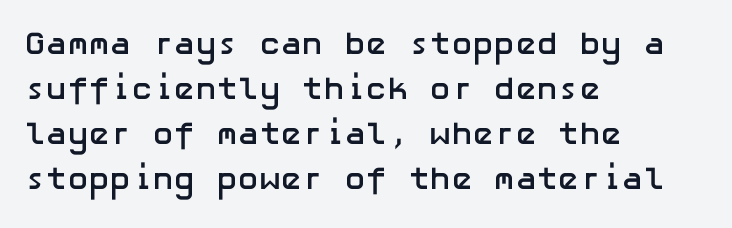
The letters stand straight up with perfectly vertical stems. Observe the absence of serifs on each vertical stroke in this sample. Caption: bold face, heavy strokes. The zone under the glyphs is completely vacant. These lines stack with their left ends in a neat column.
